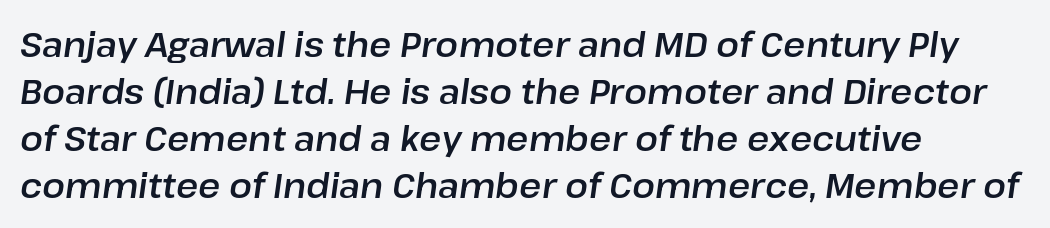
These lines sit exactly where default settings would place them. This rendering features lettering with no underline. All the whitespace from short lines collects on the right. Here the designer chose a conventional face with non-uniform glyph widths. Inter-character spacing is left at the font's built-in metrics.
